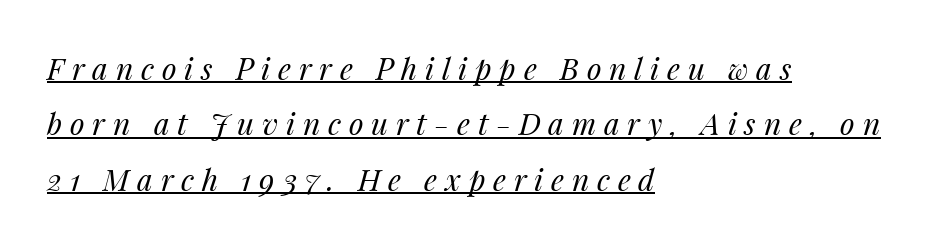
Q: Is the text bold? A: No.
Q: Is the text italic (slanted)? A: Yes, it leans right by about 14 degrees.
Q: Is the text underlined? A: Yes.
Q: How is the paragraph aligned? A: Left-aligned.
Q: Is the spacing between letters normal or unusually wide? A: Unusually wide.
Q: Width (condensed, normal, or wide)? A: Normal.
Q: Stroke contrast? A: Medium.
Q: x-height? A: Medium.
Q: Monospaced? A: No.
